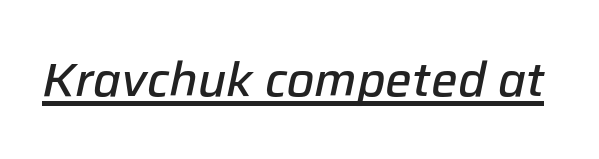
The image shows 47 px semibold type, italic (leaning right); set normal letter spacing, underlined; low stroke contrast and a medium x-height.
